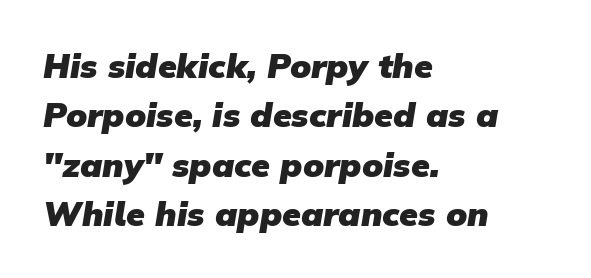
Nobody touched the tracking dial on this one. Serifs: no, the terminals of the letterforms are clean. Teacher's note: observe the even left margin — that is flush-left alignment. The characters look thick and weighty, a clear bold. The rendering uses a moderate line-height, typical for paragraphs.
